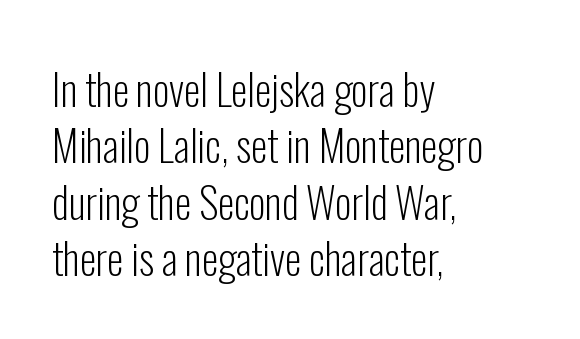
Q: Is the text bold? A: No.
Q: Is the text italic (slanted)? A: No, it is upright.
Q: Is the typeface a serif or a sans-serif typeface? A: Sans-serif.
Q: Is the text underlined? A: No.
Q: How is the paragraph aligned? A: Left-aligned.
Q: Is the spacing between letters normal or unusually wide? A: Normal.
Q: Is the spacing between lines tight, normal or loose? A: Normal.
Q: Width (condensed, normal, or wide)? A: Condensed.
Q: Stroke contrast? A: Low.
Q: x-height? A: Medium.
Q: Monospaced? A: No.
